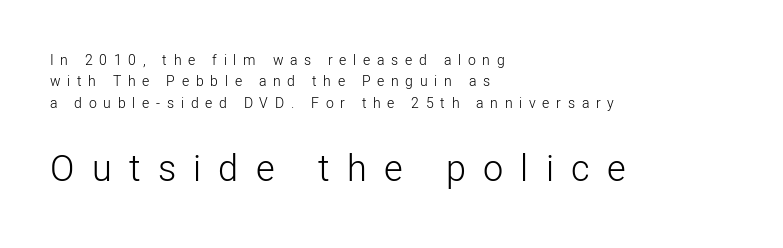
The image shows 36 px light sans-serif type, upright; set left-aligned, normal line spacing (1.53x), unusually wide letter spacing (+0.48 em), not underlined; the second (bottom) block is 2.57x larger; low stroke contrast and a medium x-height.
